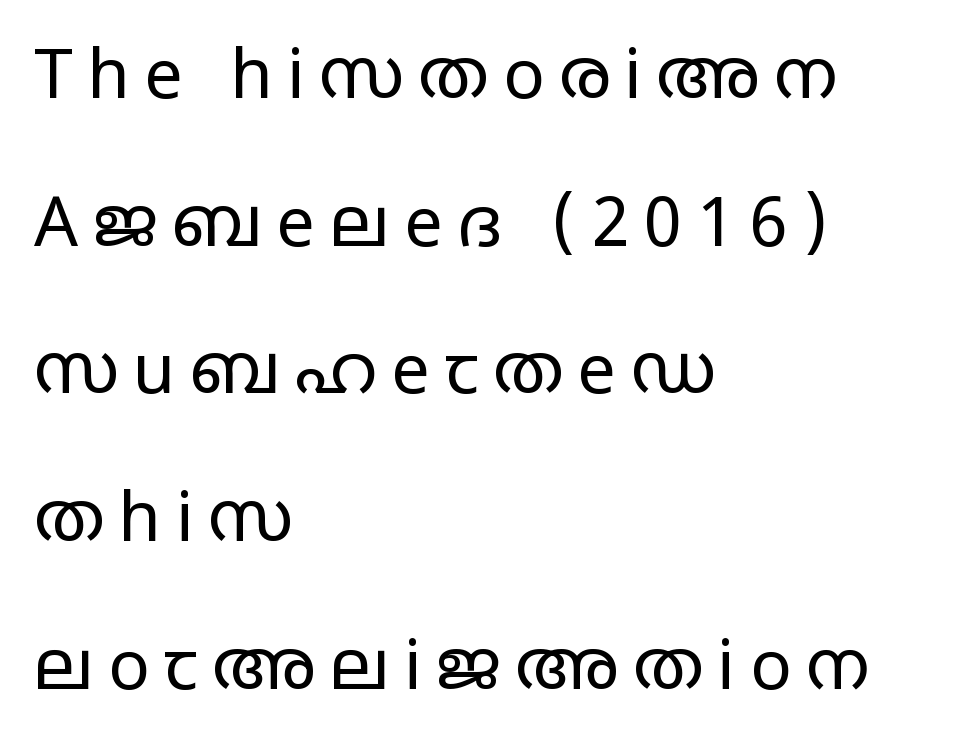
Q: Is the text bold? A: No.
Q: Is the text italic (slanted)? A: No, it is upright.
Q: Is the typeface a serif or a sans-serif typeface? A: Sans-serif.
Q: Is the text underlined? A: No.
Q: How is the paragraph aligned? A: Left-aligned.
Q: Is the spacing between letters normal or unusually wide? A: Unusually wide.
Q: Is the spacing between lines tight, normal or loose? A: Loose.
Q: Width (condensed, normal, or wide)? A: Wide.
Q: Stroke contrast? A: Low.
Q: x-height? A: Large.
Q: Monospaced? A: No.
